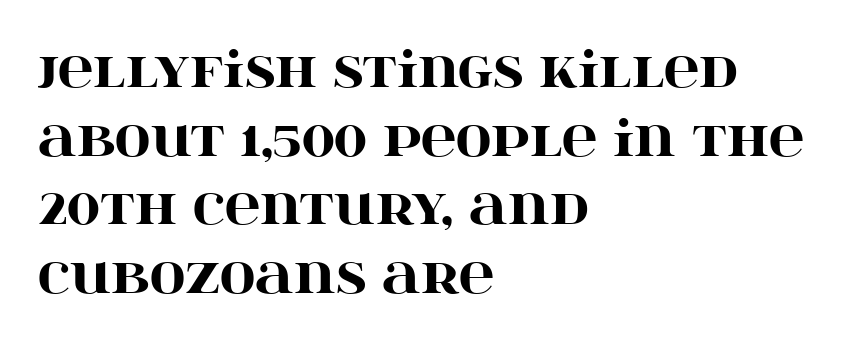
The image shows 49 px heavy, wide serif type, upright; set left-aligned, normal line spacing (1.4x), normal letter spacing, not underlined; high stroke contrast and a large x-height.
